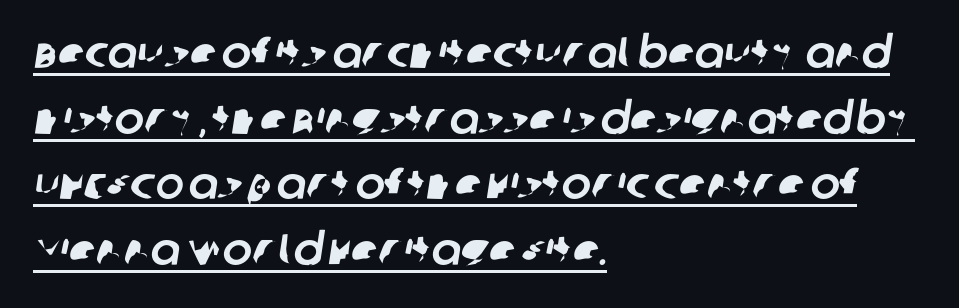
Q: Is the typeface a serif or a sans-serif typeface? A: Sans-serif.
Q: Is the text underlined? A: Yes.
Q: How is the paragraph aligned? A: Left-aligned.
Q: Is the spacing between letters normal or unusually wide? A: Normal.
Q: Is the spacing between lines tight, normal or loose? A: Normal.
Q: Width (condensed, normal, or wide)? A: Normal.
Q: Stroke contrast? A: Low.
Q: x-height? A: Large.
Q: Monospaced? A: No.
